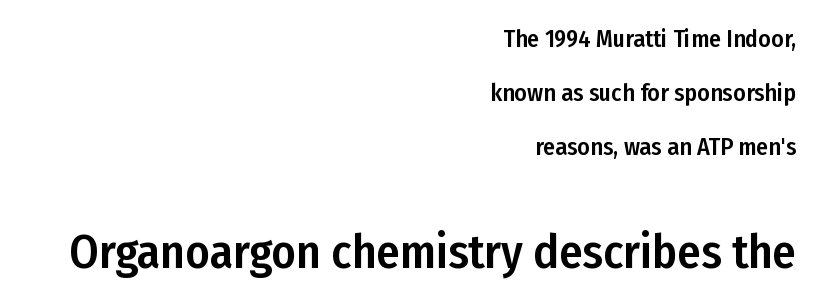
The image shows 47 px condensed sans-serif type, upright; set right-aligned, loose line spacing (2.26x), normal letter spacing, not underlined; the second (bottom) block is 1.96x larger; low stroke contrast and a medium x-height.
